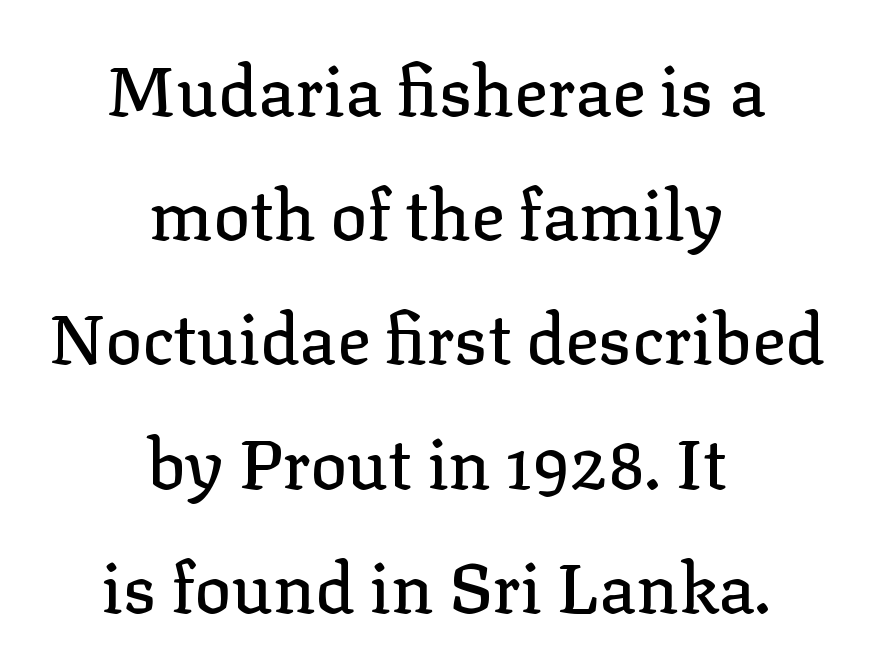
{"serif": "yes", "italic": "no", "width": "normal", "stroke_contrast": "low", "x_height": "medium", "monospaced": "no", "underline": "no", "align": "center", "line_spacing_ratio": 1.8, "letter_spacing": "normal", "letter_spacing_em": 0.0, "glyph_px": 69}
